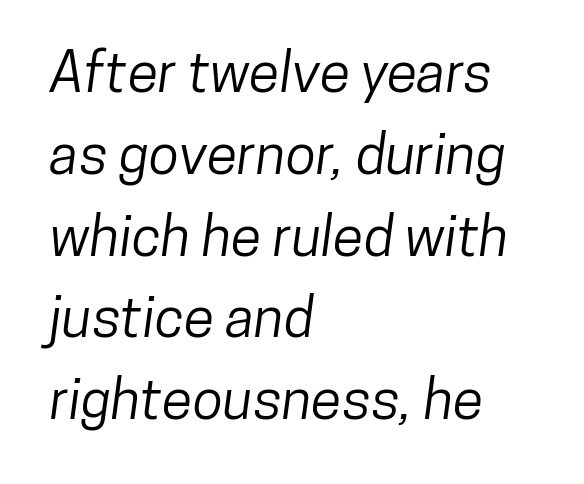
The image shows 56 px condensed sans-serif type; set left-aligned, normal line spacing (1.46x), normal letter spacing, not underlined; low stroke contrast and a medium x-height.
